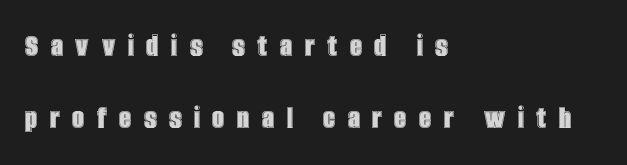
Q: Is the text italic (slanted)? A: No, it is upright.
Q: Is the text underlined? A: No.
Q: How is the paragraph aligned? A: Left-aligned.
Q: Is the spacing between letters normal or unusually wide? A: Unusually wide.
Q: Is the spacing between lines tight, normal or loose? A: Loose.
Q: Width (condensed, normal, or wide)? A: Condensed.
Q: x-height? A: Large.
Q: Monospaced? A: No.
